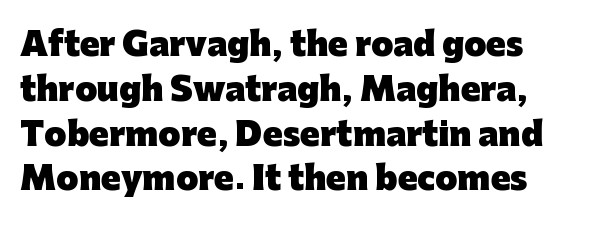
{"serif": "no", "italic": "no", "bold": "yes", "weight": "heavy", "width": "normal", "stroke_contrast": "low", "x_height": "medium", "monospaced": "no", "underline": "no", "align": "left", "line_spacing": "normal", "line_spacing_ratio": 1.4, "letter_spacing": "normal", "letter_spacing_em": 0.0, "glyph_px": 32}
